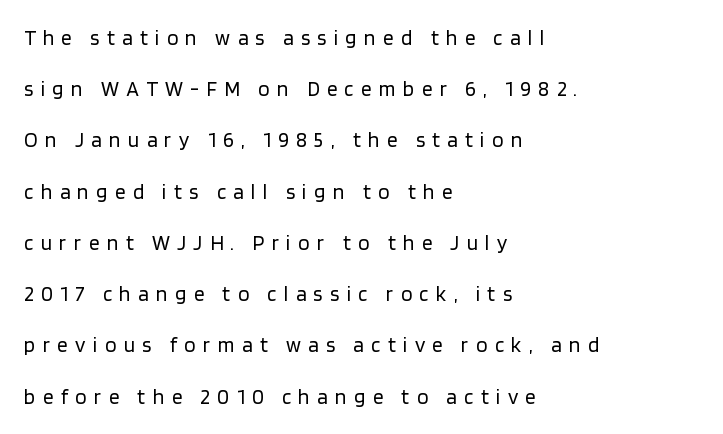
The line-height multiplier appears high, well above default. Every row of glyphs begins at an identical x-position on the left. Each row of text sits above clean, open space. Posture: upright roman. Unbolded letterforms with no extra heft. This sample uses expanded letter spacing, leaving extra air between glyphs.
